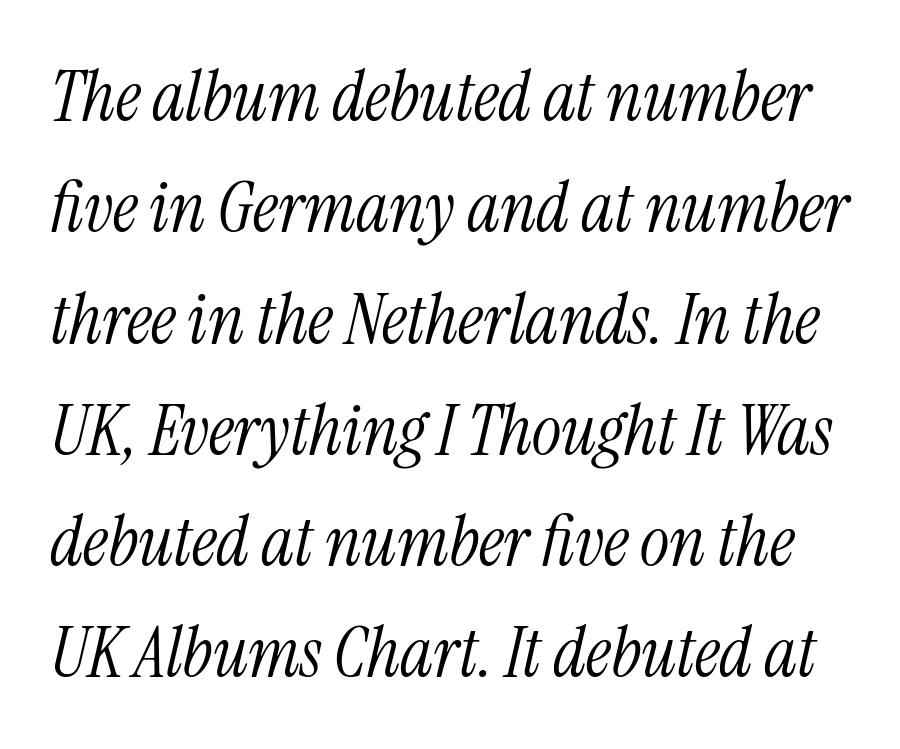
Q: Is the text bold? A: No.
Q: Is the text italic (slanted)? A: Yes, it leans right by about 13 degrees.
Q: Is the typeface a serif or a sans-serif typeface? A: Serif.
Q: Is the text underlined? A: No.
Q: Is the spacing between letters normal or unusually wide? A: Normal.
Q: Is the spacing between lines tight, normal or loose? A: Normal.
Q: Width (condensed, normal, or wide)? A: Condensed.
Q: Stroke contrast? A: Medium.
Q: x-height? A: Medium.
Q: Monospaced? A: No.
